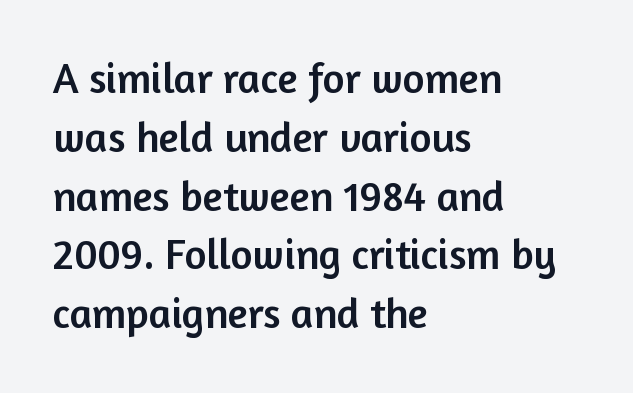
The image shows 42 px sans-serif type, upright; set left-aligned, normal line spacing (1.4x), normal letter spacing, not underlined; low stroke contrast and a medium x-height.
